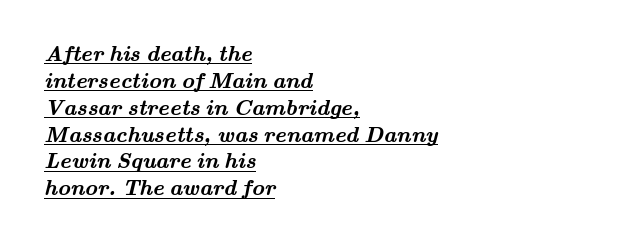
{"bold": "yes", "underline": "yes", "align": "left", "line_spacing_ratio": 1.22, "letter_spacing": "normal", "letter_spacing_em": 0.0, "glyph_px": 22}
